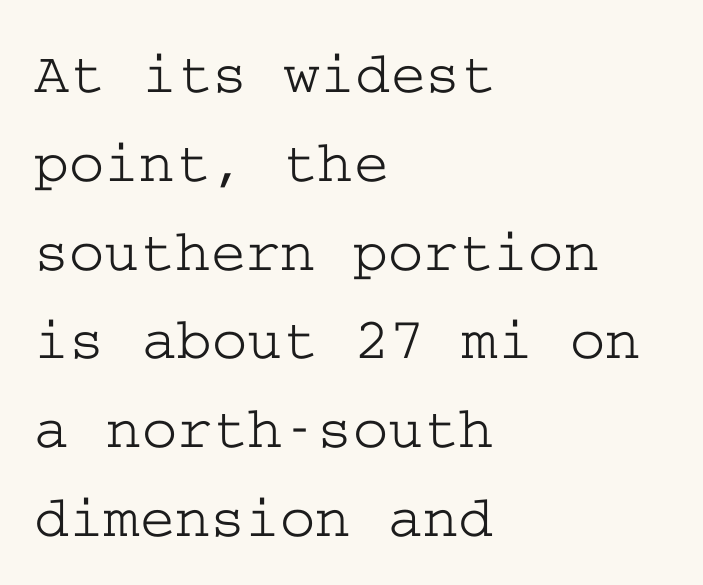
The horizontal fit of the characters is conventional and even. When letters stand straight like this, we call the style roman or upright. The glyphs are unaccompanied by any horizontal stroke below them. I'd call this a serif setting — the letters wear small feet.
